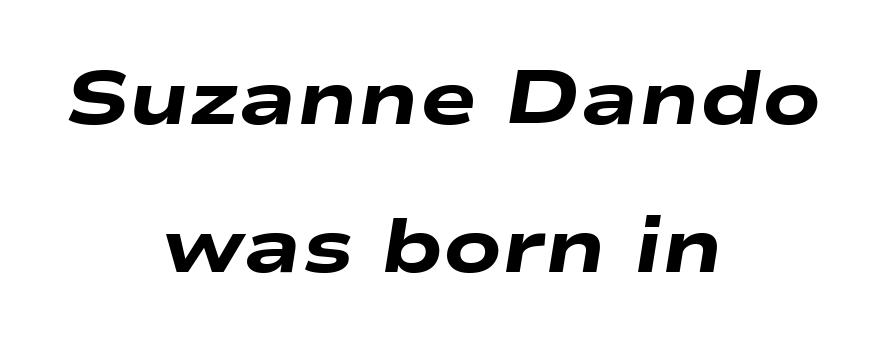
{"italic": "yes", "lean": "right", "slant_degrees": 9, "bold": "yes", "weight": "heavy", "width": "wide", "stroke_contrast": "low", "x_height": "medium", "monospaced": "no", "underline": "no", "align": "center", "line_spacing": "loose", "line_spacing_ratio": 1.95, "letter_spacing": "normal", "letter_spacing_em": 0.0, "glyph_px": 76}
